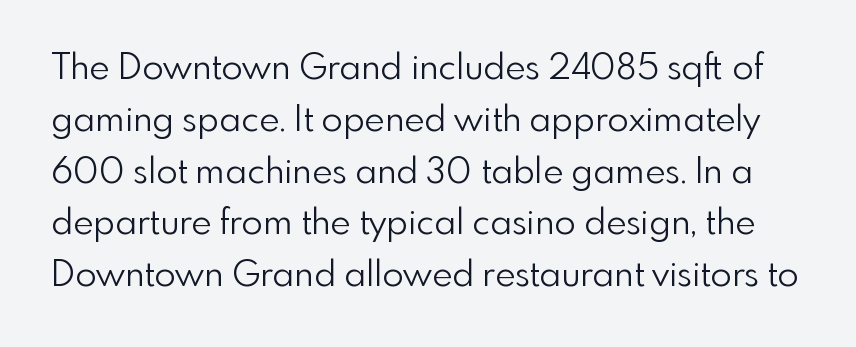
The image shows 35 px light sans-serif type, upright; set normal line spacing (1.48x), normal letter spacing, not underlined; low stroke contrast and a small x-height.
